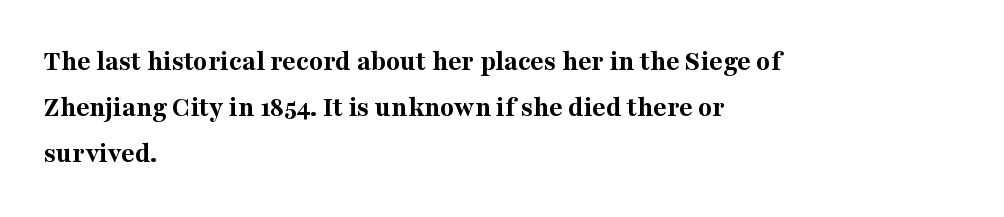
Does the copy run flush right? No — it runs flush left. The string is rendered with underlining switched off. This rendering employs a face with finishing strokes, i.e., a serif. Every stem runs plumb, perpendicular to the baseline. The letters advance in unequal steps, a hallmark of proportional type. Default kerning and tracking; the words read as compact shapes.
